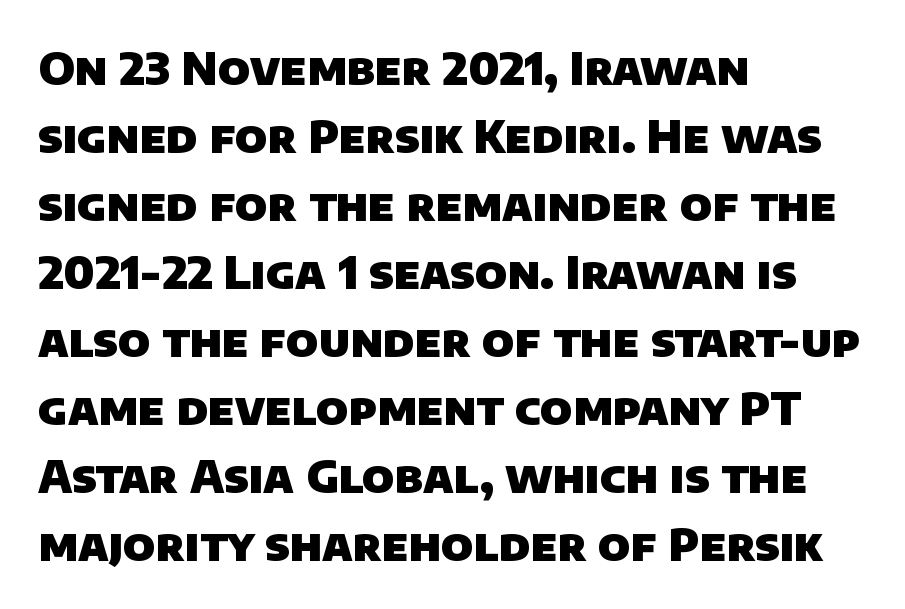
The image shows 45 px heavy sans-serif type; set left-aligned, normal line spacing (1.51x), normal letter spacing, not underlined; low stroke contrast and a large x-height.
